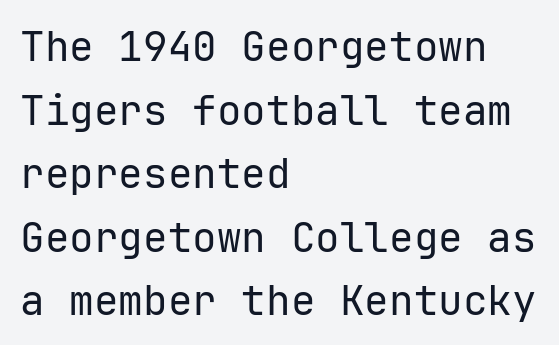
The image shows 41 px regular-weight sans-serif type, upright, monospaced; set left-aligned, normal line spacing (1.55x), normal letter spacing, not underlined; low stroke contrast and a medium x-height.
